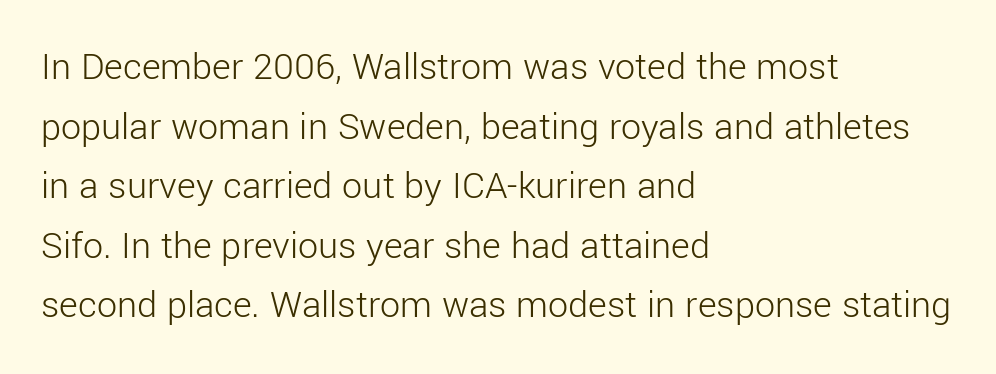
Q: Is the text bold? A: No.
Q: Is the text italic (slanted)? A: No, it is upright.
Q: Is the typeface a serif or a sans-serif typeface? A: Sans-serif.
Q: Is the text underlined? A: No.
Q: How is the paragraph aligned? A: Left-aligned.
Q: Is the spacing between letters normal or unusually wide? A: Normal.
Q: Is the spacing between lines tight, normal or loose? A: Normal.
Q: Width (condensed, normal, or wide)? A: Normal.
Q: Stroke contrast? A: Low.
Q: x-height? A: Medium.
Q: Monospaced? A: No.
